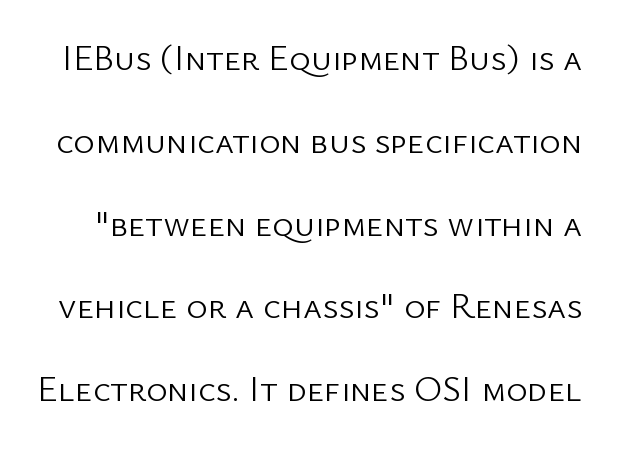
No italicization has been applied; the sample stays upright. This is sans-serif lettering, the kind often seen on screens and signage. The designer dialed line spacing up above the default. What stands out about the letter spacing? Nothing — it is the standard amount. Is this a fixed-width face? No — the glyphs have proportional, varying widths.
